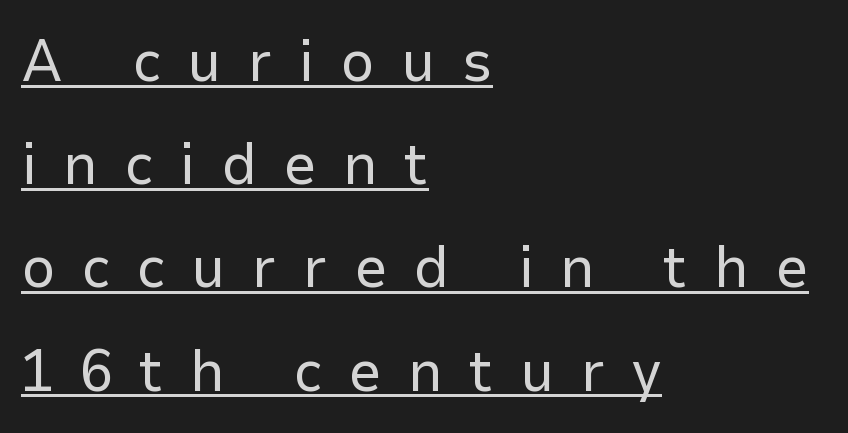
The image shows 59 px regular-weight sans-serif type, upright; set left-aligned, line spacing 1.75x, unusually wide letter spacing (+0.45 em), underlined; low stroke contrast and a medium x-height.
